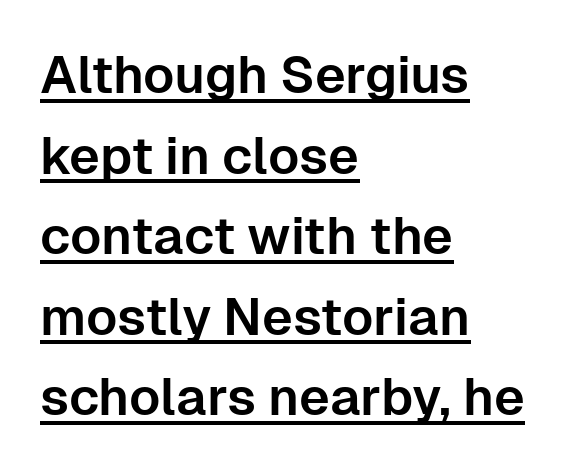
Q: Is the text italic (slanted)? A: No, it is upright.
Q: Is the typeface a serif or a sans-serif typeface? A: Sans-serif.
Q: Is the text underlined? A: Yes.
Q: How is the paragraph aligned? A: Left-aligned.
Q: Is the spacing between letters normal or unusually wide? A: Normal.
Q: Is the spacing between lines tight, normal or loose? A: Normal.
Q: Width (condensed, normal, or wide)? A: Normal.
Q: Stroke contrast? A: Low.
Q: x-height? A: Medium.
Q: Monospaced? A: No.
